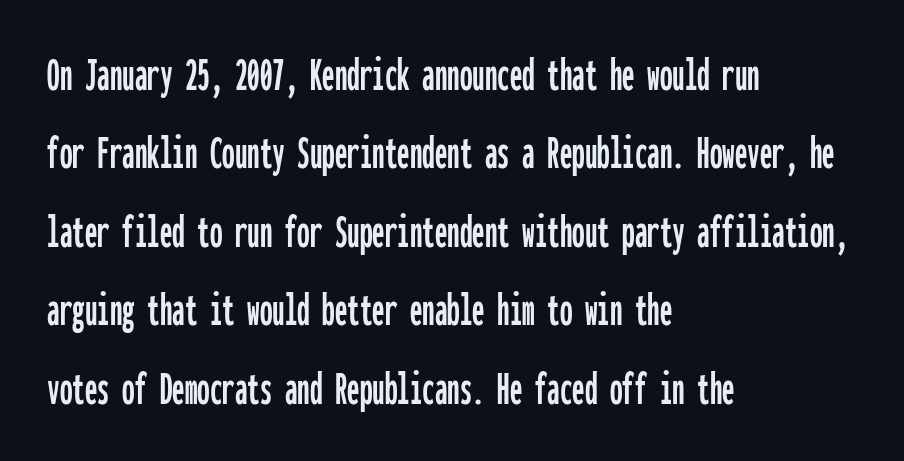
The image shows 50 px condensed sans-serif type, upright, monospaced; set left-aligned, normal line spacing (1.57x), normal letter spacing, not underlined; low stroke contrast and a medium x-height.
